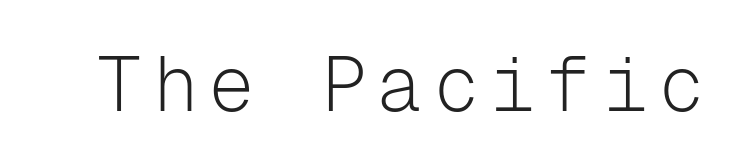
Q: Is the text bold? A: No.
Q: Is the text italic (slanted)? A: No, it is upright.
Q: Is the typeface a serif or a sans-serif typeface? A: Sans-serif.
Q: Is the text underlined? A: No.
Q: Width (condensed, normal, or wide)? A: Normal.
Q: Stroke contrast? A: Low.
Q: x-height? A: Medium.
Q: Monospaced? A: Yes.
